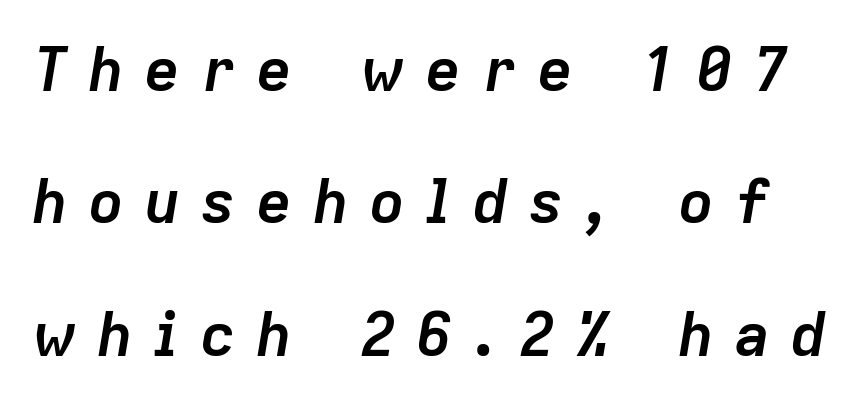
The image shows 61 px semibold type, italic (leaning right); set loose line spacing (2.17x), unusually wide letter spacing (+0.32 em), not underlined; low stroke contrast and a medium x-height.
